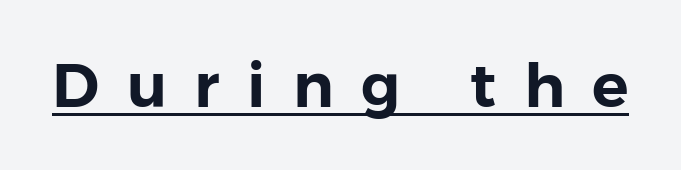
{"serif": "no", "italic": "no", "width": "normal", "stroke_contrast": "low", "x_height": "medium", "monospaced": "no", "underline": "yes", "letter_spacing": "wide", "letter_spacing_em": 0.45, "glyph_px": 61}
